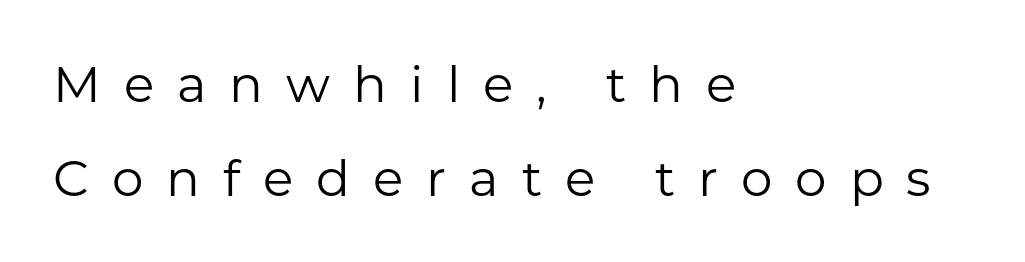
The image shows 50 px regular-weight sans-serif type, upright; set left-aligned, line spacing 1.88x, unusually wide letter spacing (+0.46 em), not underlined; low stroke contrast and a medium x-height.
